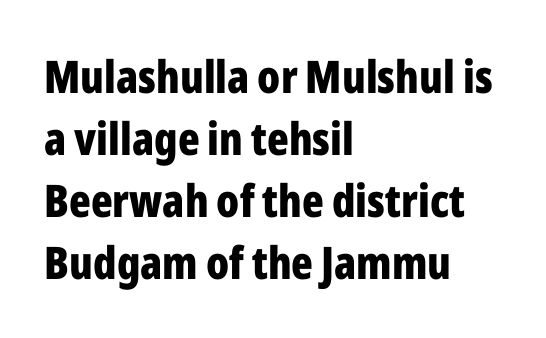
Q: Is the text bold? A: Yes.
Q: Is the text italic (slanted)? A: No, it is upright.
Q: Is the typeface a serif or a sans-serif typeface? A: Sans-serif.
Q: Is the text underlined? A: No.
Q: How is the paragraph aligned? A: Left-aligned.
Q: Is the spacing between letters normal or unusually wide? A: Normal.
Q: Is the spacing between lines tight, normal or loose? A: Normal.
Q: Width (condensed, normal, or wide)? A: Condensed.
Q: Stroke contrast? A: Low.
Q: x-height? A: Medium.
Q: Monospaced? A: No.
